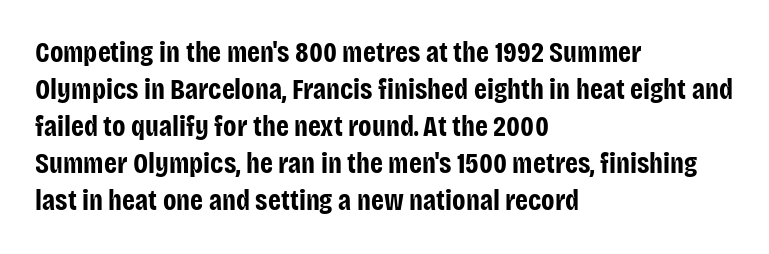
The image shows 29 px bold, condensed sans-serif type, upright; set left-aligned, normal line spacing (1.28x), normal letter spacing, not underlined; low stroke contrast and a large x-height.
